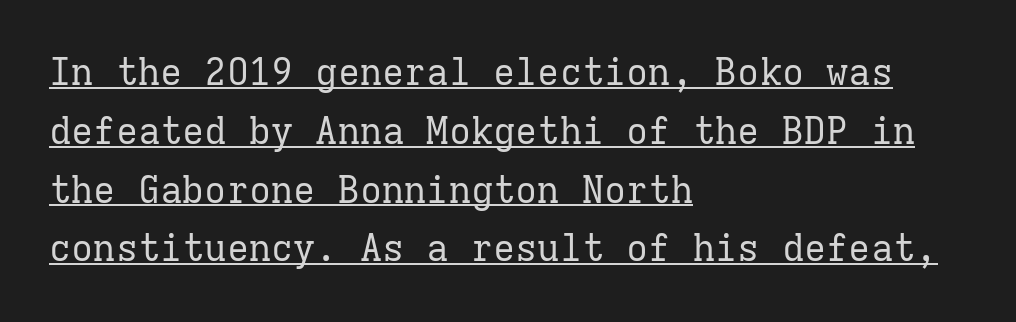
Q: Is the text bold? A: No.
Q: Is the text italic (slanted)? A: No, it is upright.
Q: Is the typeface a serif or a sans-serif typeface? A: Serif.
Q: Is the text underlined? A: Yes.
Q: How is the paragraph aligned? A: Left-aligned.
Q: Is the spacing between letters normal or unusually wide? A: Normal.
Q: Is the spacing between lines tight, normal or loose? A: Normal.
Q: Width (condensed, normal, or wide)? A: Normal.
Q: Stroke contrast? A: Low.
Q: x-height? A: Medium.
Q: Monospaced? A: Yes.
